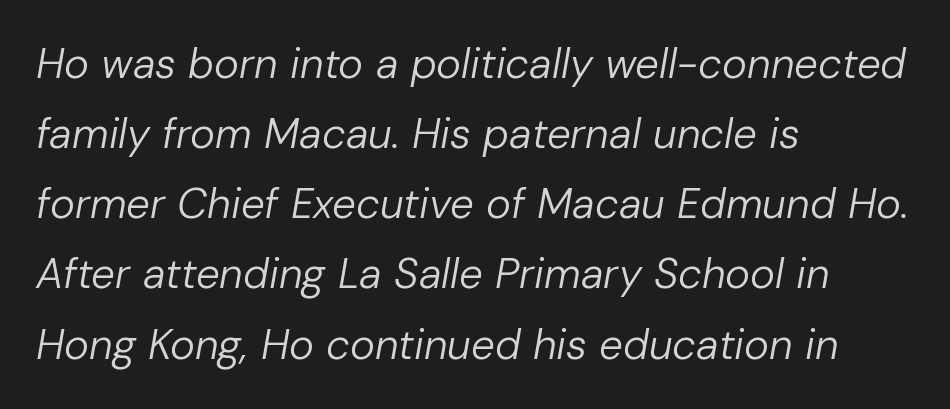
{"italic": "yes", "lean": "right", "slant_degrees": 10, "bold": "no", "weight": "regular", "width": "normal", "stroke_contrast": "low", "x_height": "medium", "monospaced": "no", "underline": "no", "align": "left", "line_spacing": "normal", "line_spacing_ratio": 1.67, "letter_spacing": "normal", "letter_spacing_em": 0.0, "glyph_px": 42}
